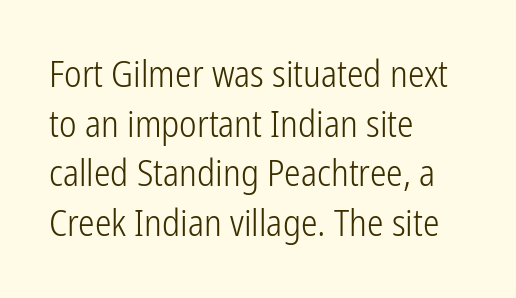
Q: Is the text bold? A: No.
Q: Is the text italic (slanted)? A: No, it is upright.
Q: Is the typeface a serif or a sans-serif typeface? A: Sans-serif.
Q: Is the text underlined? A: No.
Q: How is the paragraph aligned? A: Left-aligned.
Q: Is the spacing between letters normal or unusually wide? A: Normal.
Q: Is the spacing between lines tight, normal or loose? A: Normal.
Q: Width (condensed, normal, or wide)? A: Condensed.
Q: Stroke contrast? A: Low.
Q: x-height? A: Medium.
Q: Monospaced? A: No.
